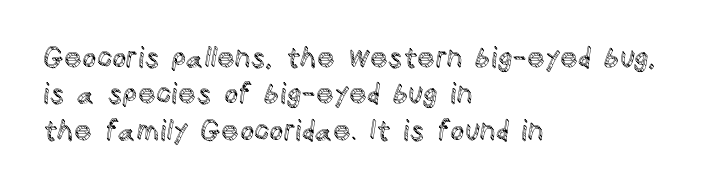
{"width": "normal", "x_height": "large", "monospaced": "no", "underline": "no", "align": "left", "line_spacing": "normal", "line_spacing_ratio": 1.3, "letter_spacing": "normal", "letter_spacing_em": 0.0, "glyph_px": 28}
